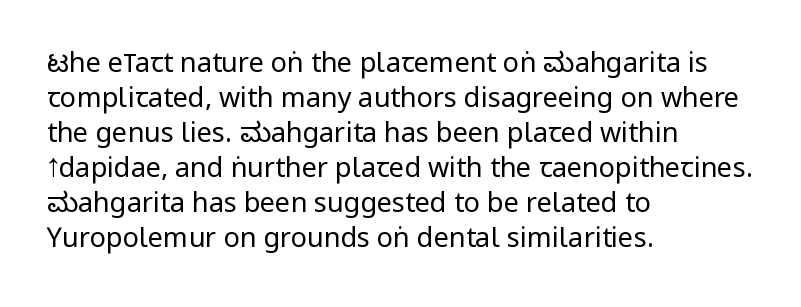
The image shows 27 px text type, upright; set left-aligned, normal line spacing (1.3x), normal letter spacing, not underlined.
